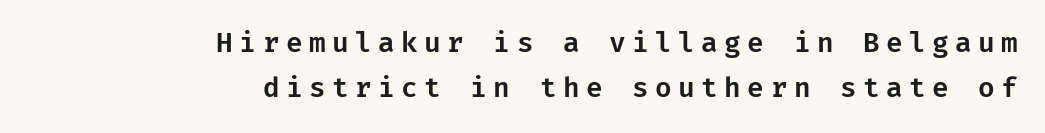
Q: Is the text italic (slanted)? A: No, it is upright.
Q: Is the text underlined? A: No.
Q: How is the paragraph aligned? A: Right-aligned.
Q: Is the spacing between letters normal or unusually wide? A: Unusually wide.
Q: Is the spacing between lines tight, normal or loose? A: Normal.
